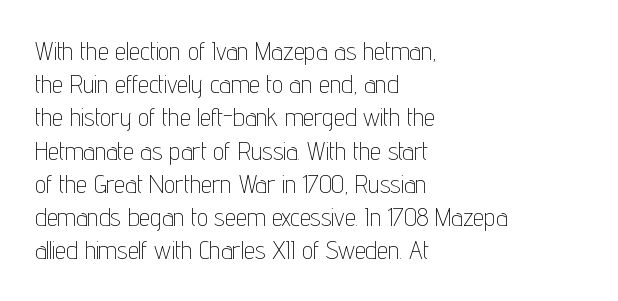
These lines sit exactly where default settings would place them. Decoration check: the copy has no underline. The typeface has the unassuming heft of standard copy or less. Horizontal alignment here is leftward, the default for most running prose.
